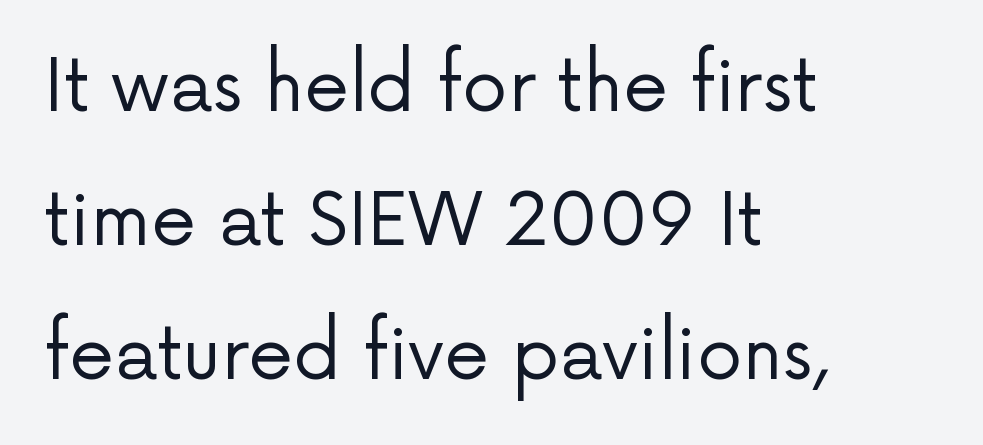
{"serif": "no", "italic": "no", "bold": "no", "weight": "regular", "width": "normal", "stroke_contrast": "low", "x_height": "medium", "monospaced": "no", "underline": "no", "align": "left", "line_spacing_ratio": 1.86, "letter_spacing": "normal", "letter_spacing_em": 0.0, "glyph_px": 72}
